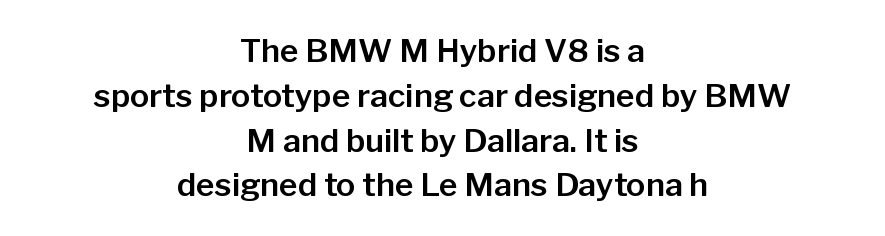
The image shows 32 px sans-serif type, upright; set centered, normal line spacing (1.4x), normal letter spacing, not underlined; low stroke contrast and a medium x-height.
